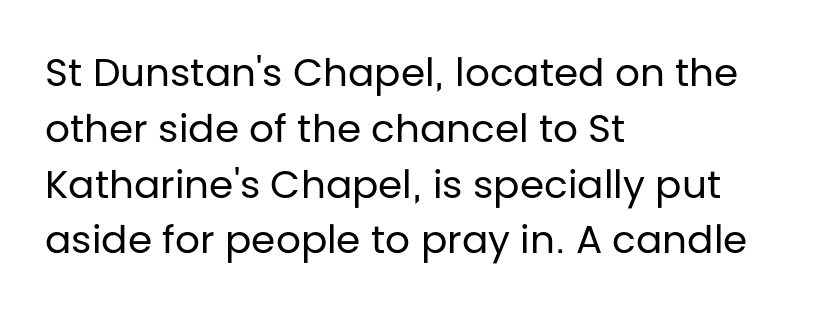
Short and long lines alike share a common starting point at left. Regarding leading, the lines here are spaced in the standard way. The cut favours lightness, reaching ordinary text weight at its darkest. Honestly, the letter spacing is just normal — you wouldn't notice it. When letters stand straight like this, we call the style roman or upright. The space directly below the letters is spotless.
